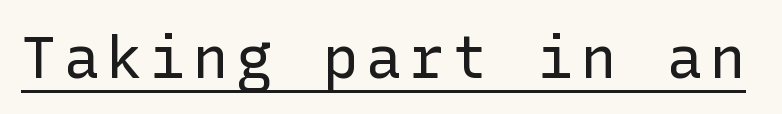
The image shows 59 px regular-weight sans-serif type, upright; set underlined; low stroke contrast and a medium x-height.
